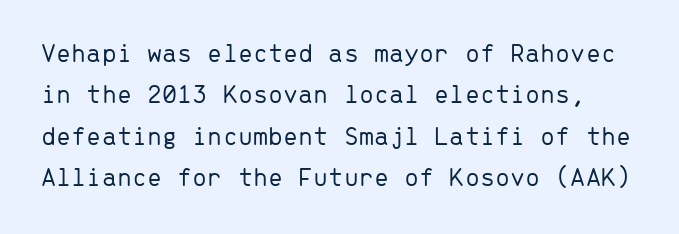
Q: Is the text bold? A: No.
Q: Is the text italic (slanted)? A: No, it is upright.
Q: Is the text underlined? A: No.
Q: Is the spacing between letters normal or unusually wide? A: Normal.
Q: Is the spacing between lines tight, normal or loose? A: Normal.
